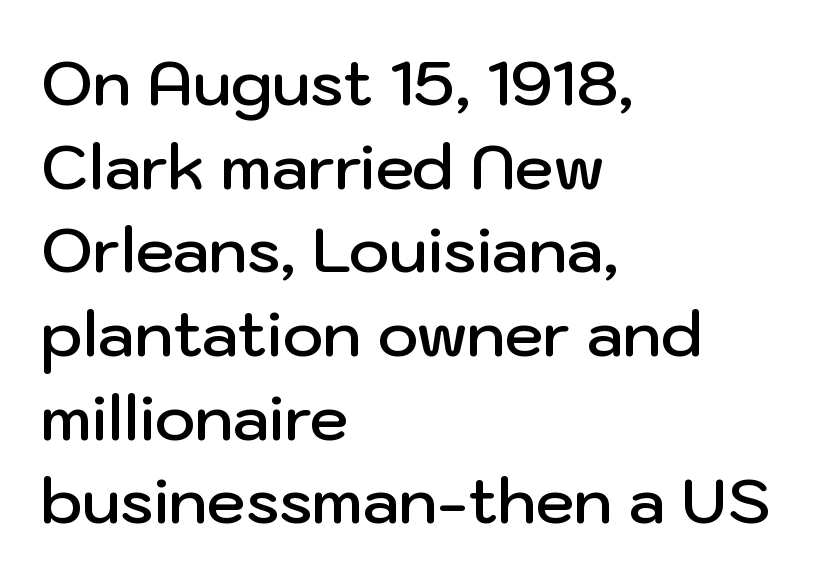
Q: Is the text bold? A: Semi-bold.
Q: Is the text italic (slanted)? A: No, it is upright.
Q: Is the typeface a serif or a sans-serif typeface? A: Sans-serif.
Q: Is the text underlined? A: No.
Q: How is the paragraph aligned? A: Left-aligned.
Q: Is the spacing between letters normal or unusually wide? A: Normal.
Q: Is the spacing between lines tight, normal or loose? A: Normal.
Q: Width (condensed, normal, or wide)? A: Normal.
Q: Stroke contrast? A: Low.
Q: x-height? A: Medium.
Q: Monospaced? A: No.
